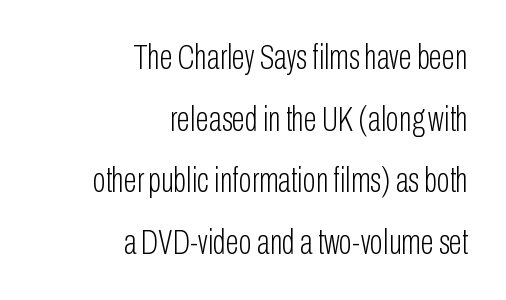
The image shows 35 px light, condensed sans-serif type, upright; set right-aligned, line spacing 1.76x, normal letter spacing, not underlined; low stroke contrast and a medium x-height.
